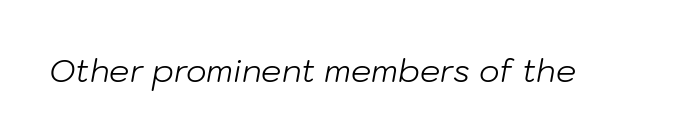
The image shows 32 px light type, italic (leaning right); set normal letter spacing, not underlined; low stroke contrast and a medium x-height.
